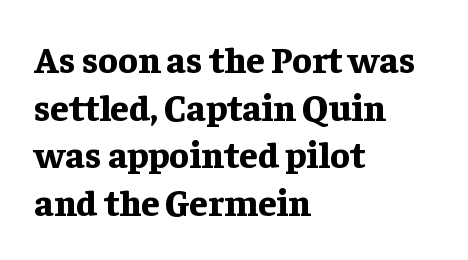
Alignment: flush left. A typesetter would call this proportional, since set widths differ per character. Italic? Not at all — the glyphs are vertical. The line-height multiplier appears to be the usual default. This rendering features lettering with no underline. Does the weight exceed regular? Yes, all the way to bold.
